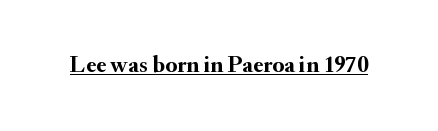
Q: Is the text bold? A: Yes.
Q: Is the text italic (slanted)? A: No, it is upright.
Q: Is the text underlined? A: Yes.
Q: Is the spacing between letters normal or unusually wide? A: Normal.
